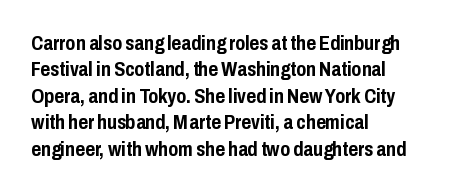
{"italic": "no", "bold": "yes", "underline": "no", "align": "left", "line_spacing": "normal", "line_spacing_ratio": 1.26, "letter_spacing": "normal", "letter_spacing_em": 0.0, "glyph_px": 21}
